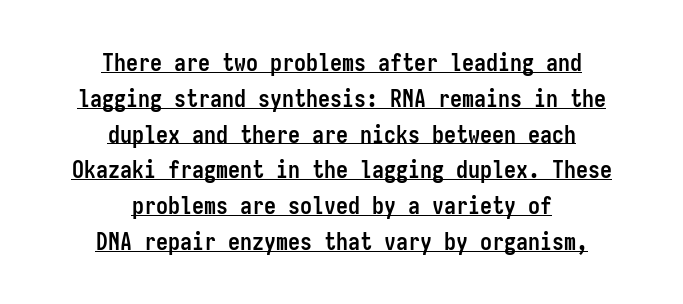
{"italic": "no", "bold": "yes", "underline": "yes", "align": "center", "line_spacing": "normal", "line_spacing_ratio": 1.49, "letter_spacing": "normal", "letter_spacing_em": 0.0, "glyph_px": 24}
